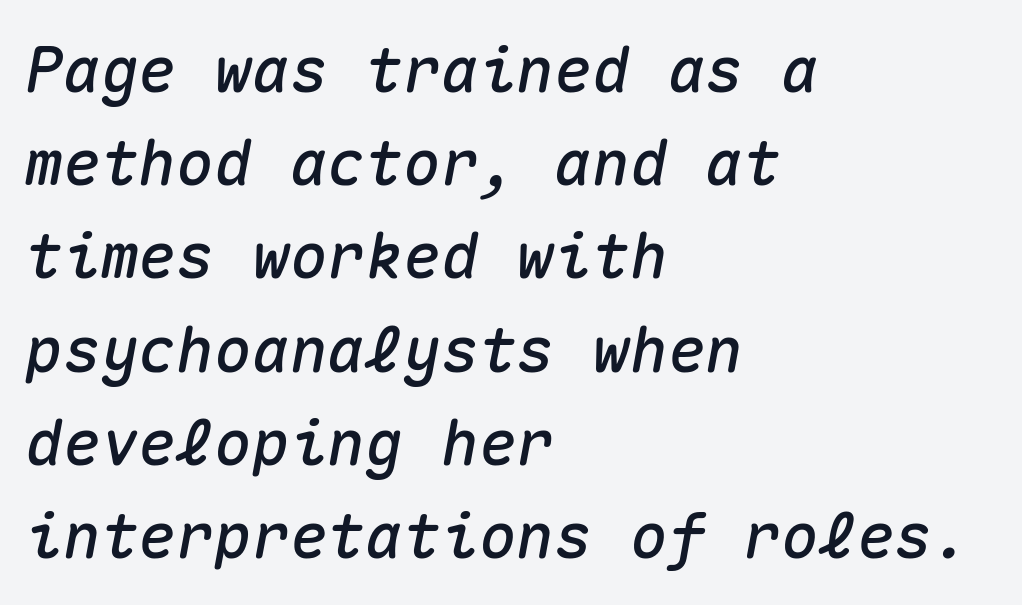
Q: Is the text italic (slanted)? A: Yes, it leans right by about 10 degrees.
Q: Is the text underlined? A: No.
Q: How is the paragraph aligned? A: Left-aligned.
Q: Is the spacing between letters normal or unusually wide? A: Normal.
Q: Is the spacing between lines tight, normal or loose? A: Normal.
Q: Width (condensed, normal, or wide)? A: Normal.
Q: Stroke contrast? A: Medium.
Q: x-height? A: Medium.
Q: Monospaced? A: Yes.
